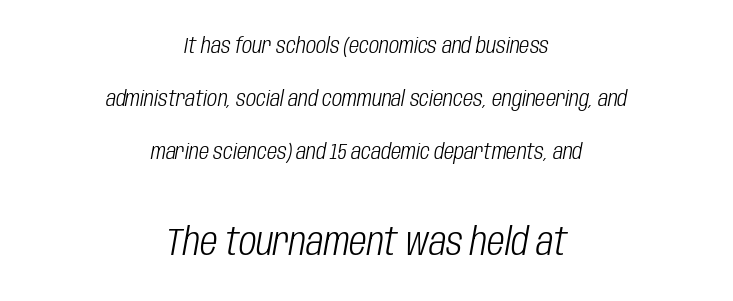
The image shows 38 px light, condensed type, italic (leaning right); set centered, loose line spacing (2.41x), normal letter spacing, not underlined; the second (bottom) block is 1.73x larger; low stroke contrast and a large x-height.
